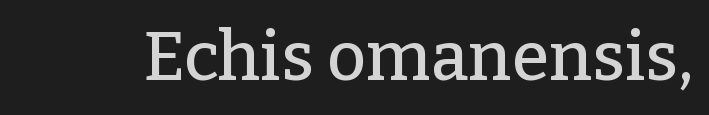
What kind of face is this? One with serifs. The rendering uses natural spacing where letterforms have individual widths. The lettering stays uniformly vertical, giving the passage a roman look. Letters rest on an invisible, unmarked baseline. Short note: letters normally spaced.
